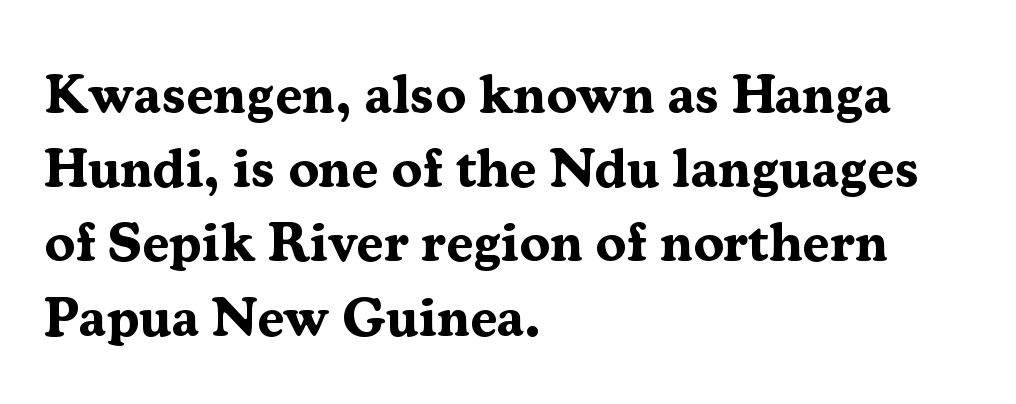
Typesetter's note: full bold, strokes at maximum text heaviness. Only glyphs here, with clear space below each row. Leading: standard. Every character sits straight up, as roman type does.
